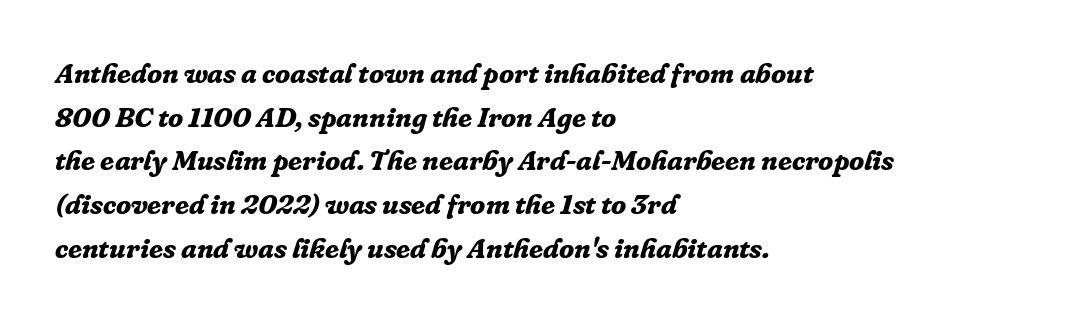
Q: Is the text bold? A: Yes.
Q: Is the text italic (slanted)? A: Yes, it leans right by about 16 degrees.
Q: Is the typeface a serif or a sans-serif typeface? A: Serif.
Q: Is the text underlined? A: No.
Q: How is the paragraph aligned? A: Left-aligned.
Q: Is the spacing between letters normal or unusually wide? A: Normal.
Q: Is the spacing between lines tight, normal or loose? A: Normal.
Q: Width (condensed, normal, or wide)? A: Normal.
Q: Stroke contrast? A: Low.
Q: x-height? A: Medium.
Q: Monospaced? A: No.
